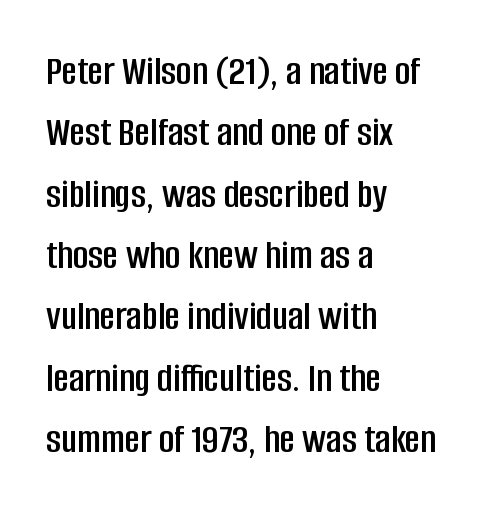
Compared with typical body copy, the letter spacing here is the same. Horizontal bands of white between lines are of average thickness. Horizontally, the lines are justified to the leading edge only. Lines of text with bare space underneath. Serif or sans? Sans — the stroke terminals are bare.
